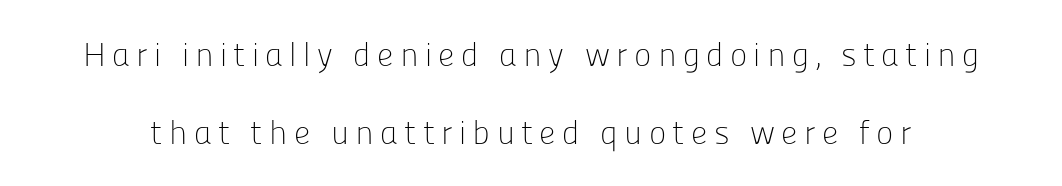
Q: Is the text bold? A: No.
Q: Is the text italic (slanted)? A: No, it is upright.
Q: Is the typeface a serif or a sans-serif typeface? A: Sans-serif.
Q: Is the text underlined? A: No.
Q: Is the spacing between lines tight, normal or loose? A: Loose.
Q: Width (condensed, normal, or wide)? A: Normal.
Q: Stroke contrast? A: Low.
Q: x-height? A: Medium.
Q: Monospaced? A: No.
